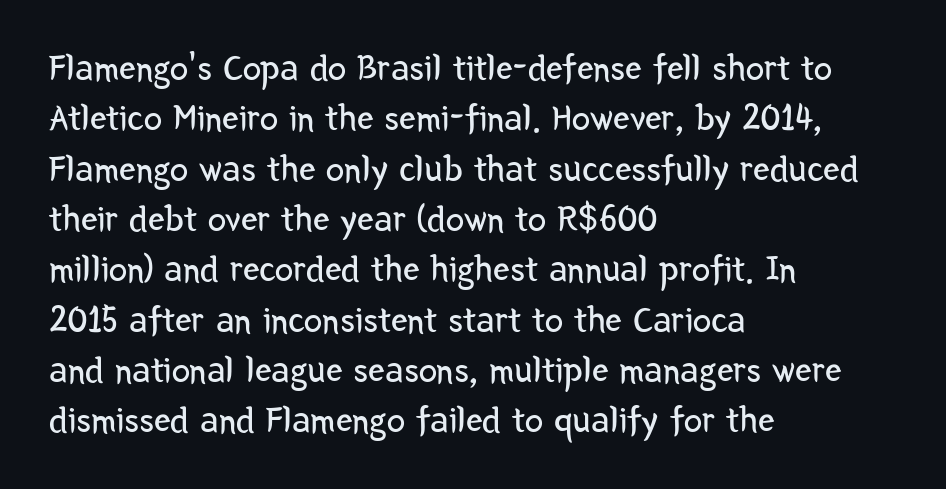
The image shows 37 px regular-weight, condensed sans-serif type, upright; set left-aligned, normal line spacing (1.36x), normal letter spacing, not underlined; low stroke contrast and a medium x-height.
